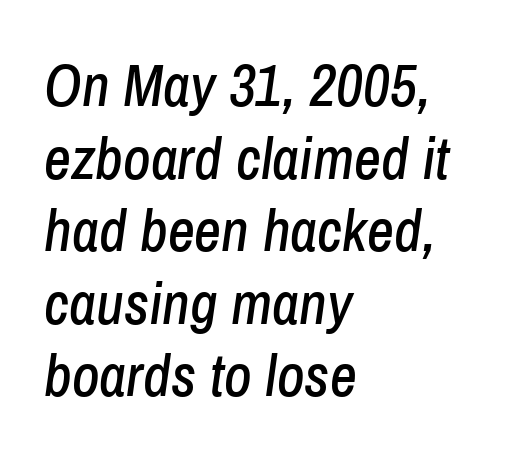
No extra tracking has been applied to these lines. Glance below the letters and you will spot only blank space. In CSS terms this would be text-align: left. You could not count columns in this text — the font is proportionally spaced. These lines were composed using italics.
